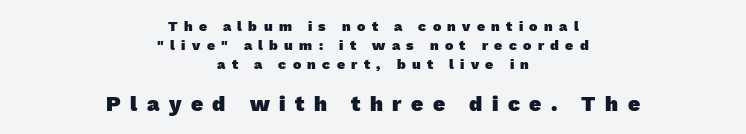
Q: Is the text bold? A: Yes.
Q: Is the text underlined? A: No.
Q: How is the paragraph aligned? A: Centered.
Q: Is the spacing between letters normal or unusually wide? A: Unusually wide.
Q: Is the spacing between lines tight, normal or loose? A: Normal.
Q: Which block of text is set in a larger size, the first (top) or the second (bottom)? A: The second (bottom) one.
